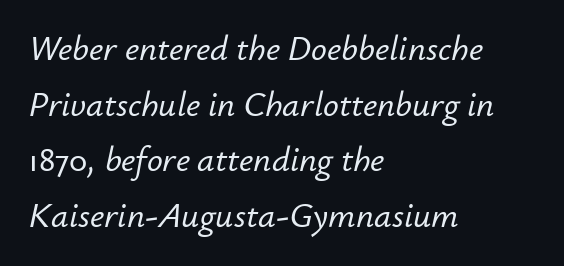
Students, note that the glyphs here touch the page at normal intervals. The lines are quadded left. Compared with typical paragraphs, the rows here are spaced about the same. The axis of the letterforms is tilted away from vertical.
